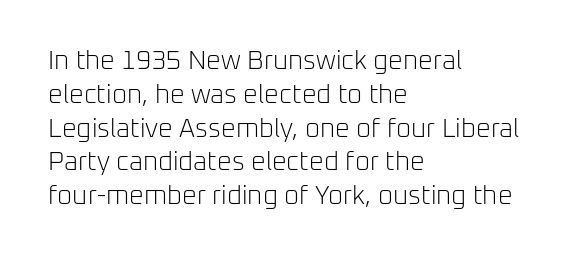
Q: Is the text bold? A: No.
Q: Is the text italic (slanted)? A: No, it is upright.
Q: Is the text underlined? A: No.
Q: How is the paragraph aligned? A: Left-aligned.
Q: Is the spacing between letters normal or unusually wide? A: Normal.
Q: Is the spacing between lines tight, normal or loose? A: Normal.
